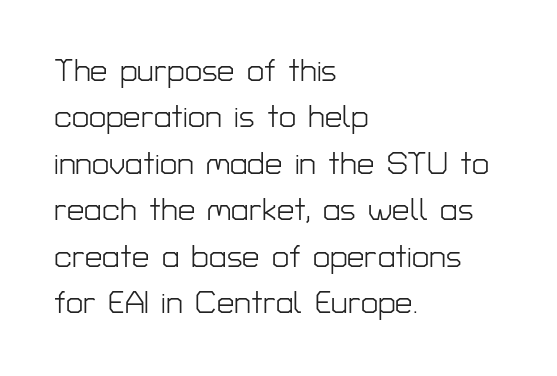
Q: Is the text bold? A: No.
Q: Is the text italic (slanted)? A: No, it is upright.
Q: Is the typeface a serif or a sans-serif typeface? A: Sans-serif.
Q: Is the text underlined? A: No.
Q: How is the paragraph aligned? A: Left-aligned.
Q: Is the spacing between letters normal or unusually wide? A: Normal.
Q: Is the spacing between lines tight, normal or loose? A: Normal.
Q: Width (condensed, normal, or wide)? A: Normal.
Q: Stroke contrast? A: Low.
Q: x-height? A: Medium.
Q: Monospaced? A: No.
